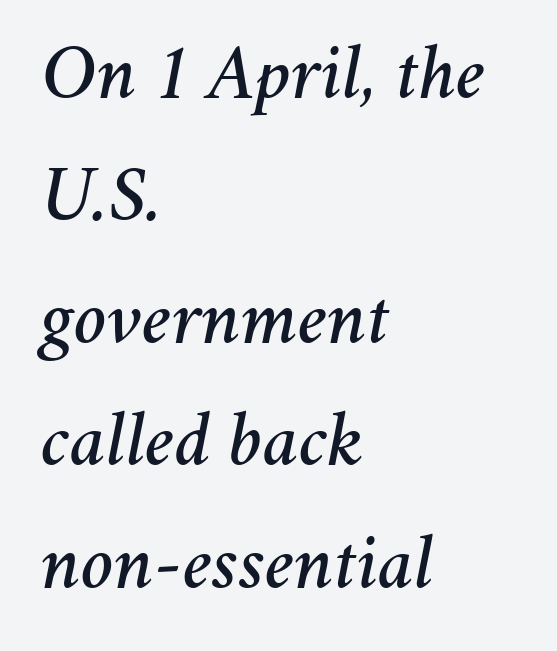
Every row of glyphs begins at an identical x-position on the left. Rendered with sloped, italic letterforms. In terms of leading, this rendering sits right in the middle. This rendering features lettering with no underline. Nobody touched the tracking dial on this one. The passage shown is typed in a proportional face where columns would drift.
